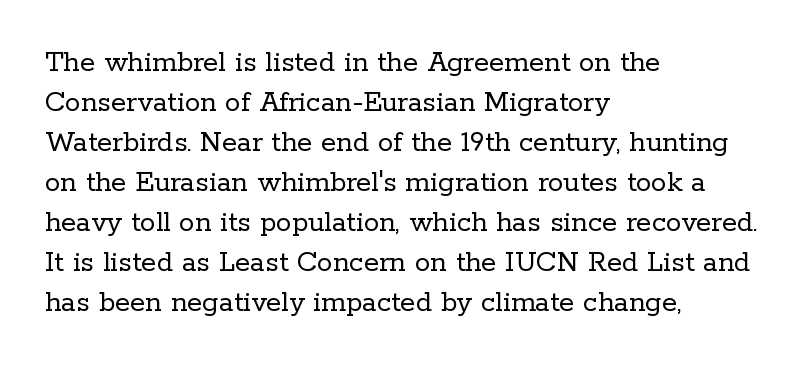
The image shows 31 px regular-weight serif type, upright; set left-aligned, normal line spacing (1.29x), normal letter spacing, not underlined; low stroke contrast and a medium x-height.
